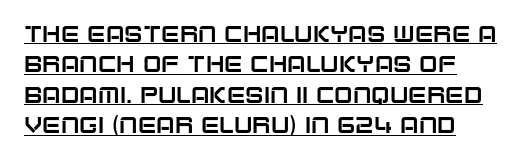
Is there much room between lines? A standard amount, neither cramped nor airy. Compared with typical body copy, the letter spacing here is the same. Emphasis is given by a line drawn under the lettering. Upright lettering throughout.
